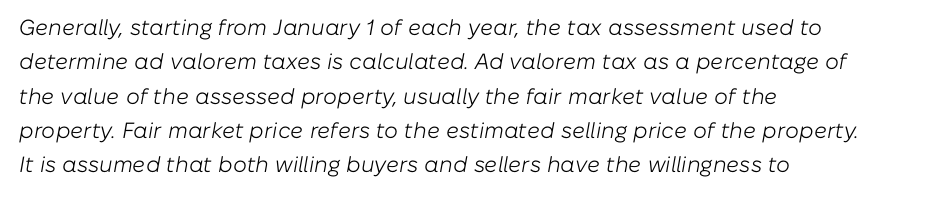
The image shows 22 px text type, italic (leaning right); set left-aligned, normal line spacing (1.56x), normal letter spacing, not underlined.
